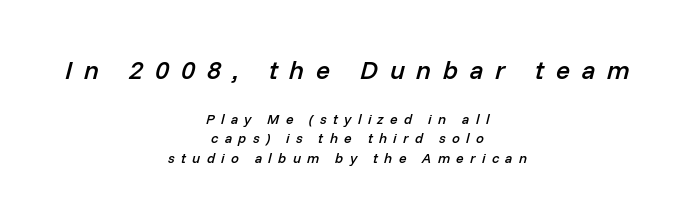
Larger block? The one above; the one below is distinctly smaller. Students, this is semibold: more ink than regular, less than bold. These lines are centered, leaving both edges ragged. Regarding leading, the lines here are spaced in the standard way. Compared with ordinary roman type, these characters are visibly tilted.
